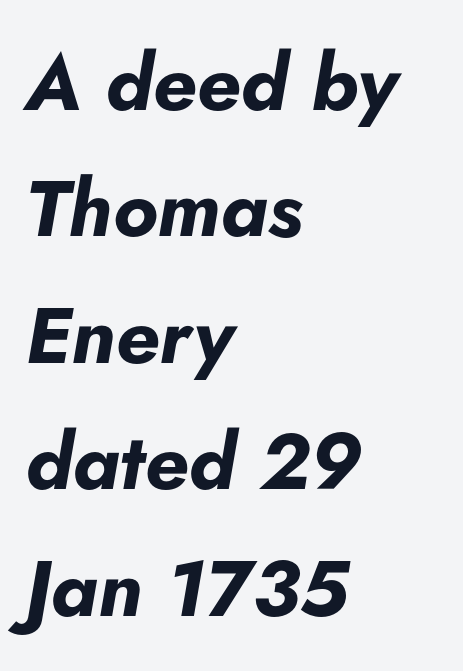
{"italic": "yes", "lean": "right", "slant_degrees": 5, "bold": "yes", "weight": "bold", "width": "normal", "stroke_contrast": "low", "x_height": "small", "monospaced": "no", "underline": "no", "align": "left", "line_spacing": "normal", "line_spacing_ratio": 1.6, "letter_spacing": "normal", "letter_spacing_em": 0.0, "glyph_px": 79}
